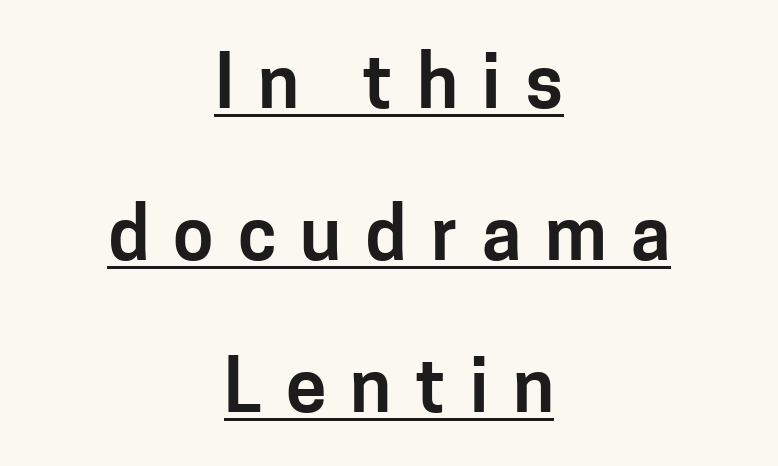
Q: Is the text italic (slanted)? A: No, it is upright.
Q: Is the typeface a serif or a sans-serif typeface? A: Sans-serif.
Q: Is the text underlined? A: Yes.
Q: How is the paragraph aligned? A: Centered.
Q: Is the spacing between letters normal or unusually wide? A: Unusually wide.
Q: Is the spacing between lines tight, normal or loose? A: Loose.
Q: Width (condensed, normal, or wide)? A: Normal.
Q: Stroke contrast? A: Low.
Q: x-height? A: Medium.
Q: Monospaced? A: No.
